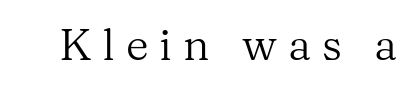
Q: Is the text bold? A: No.
Q: Is the text italic (slanted)? A: No, it is upright.
Q: Is the typeface a serif or a sans-serif typeface? A: Serif.
Q: Is the text underlined? A: No.
Q: Is the spacing between letters normal or unusually wide? A: Unusually wide.
Q: Width (condensed, normal, or wide)? A: Normal.
Q: Stroke contrast? A: Medium.
Q: x-height? A: Medium.
Q: Monospaced? A: No.
